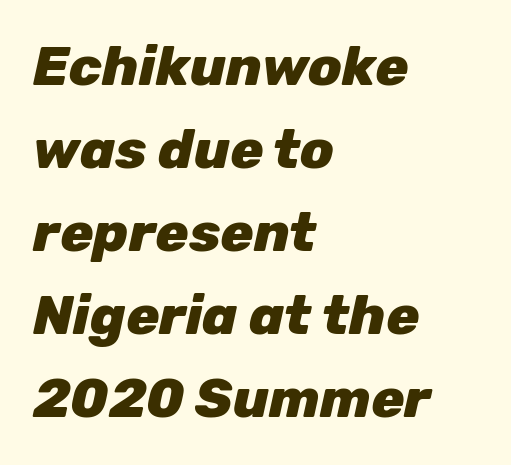
{"italic": "yes", "lean": "right", "slant_degrees": 12, "bold": "yes", "weight": "heavy", "width": "normal", "stroke_contrast": "low", "x_height": "medium", "monospaced": "no", "underline": "no", "align": "left", "line_spacing": "normal", "line_spacing_ratio": 1.51, "letter_spacing": "normal", "letter_spacing_em": 0.0, "glyph_px": 55}
